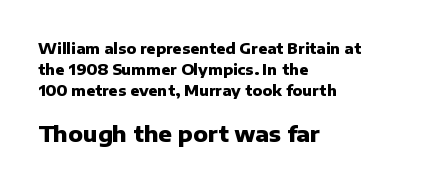
Q: Is the text bold? A: Yes.
Q: Is the text italic (slanted)? A: No, it is upright.
Q: Is the text underlined? A: No.
Q: How is the paragraph aligned? A: Left-aligned.
Q: Is the spacing between letters normal or unusually wide? A: Normal.
Q: Is the spacing between lines tight, normal or loose? A: Normal.
Q: Which block of text is set in a larger size, the first (top) or the second (bottom)? A: The second (bottom) one.
